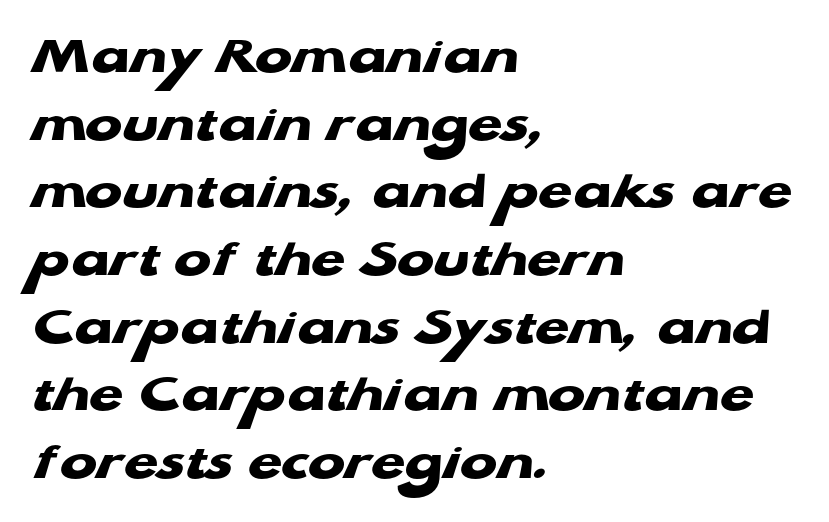
The image shows 55 px heavy, wide sans-serif type; set left-aligned, line spacing 1.23x, normal letter spacing, not underlined; low stroke contrast and a medium x-height.
